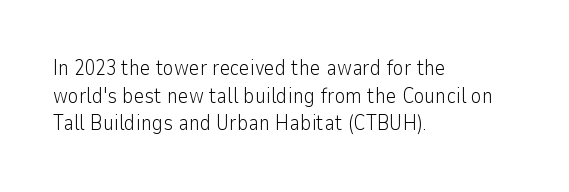
The image shows 21 px text type, upright; set left-aligned, normal line spacing (1.32x), normal letter spacing, not underlined.
